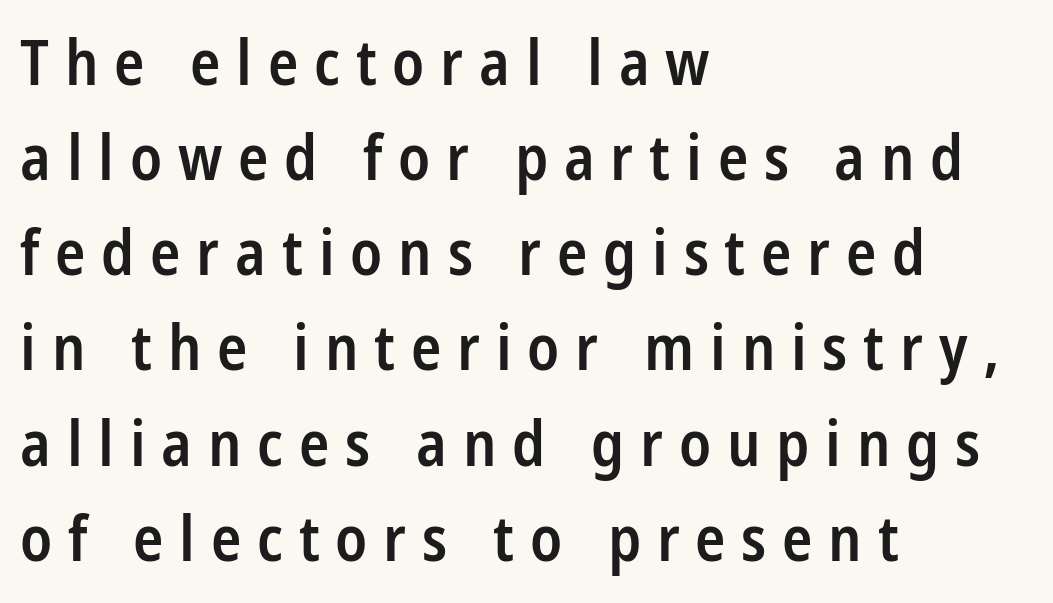
The image shows 63 px semibold, condensed sans-serif type, upright; set left-aligned, normal line spacing (1.51x), unusually wide letter spacing (+0.25 em), not underlined; low stroke contrast and a medium x-height.
